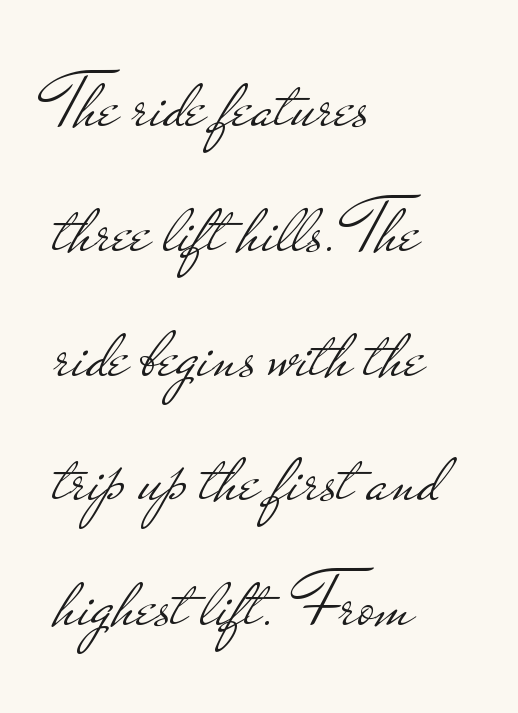
The image shows 79 px light, wide sans-serif type; set left-aligned, normal line spacing (1.58x), normal letter spacing, not underlined; low stroke contrast and a small x-height.
